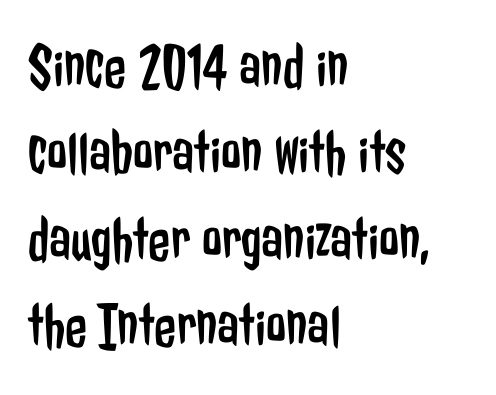
The image shows 64 px regular-weight, condensed sans-serif type, upright; set left-aligned, normal line spacing (1.35x), normal letter spacing, not underlined; low stroke contrast and a medium x-height.
